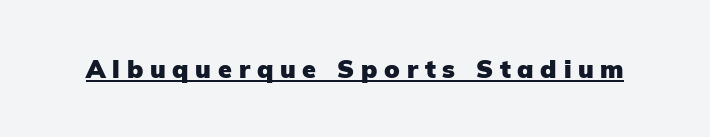
The image shows 25 px bold type, upright; set unusually wide letter spacing (+0.27 em), underlined.
